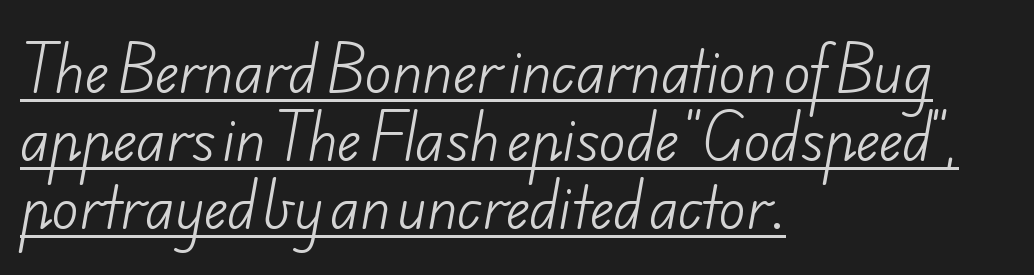
The image shows 56 px light sans-serif type; set left-aligned, line spacing 1.21x, normal letter spacing, underlined; low stroke contrast and a small x-height.
